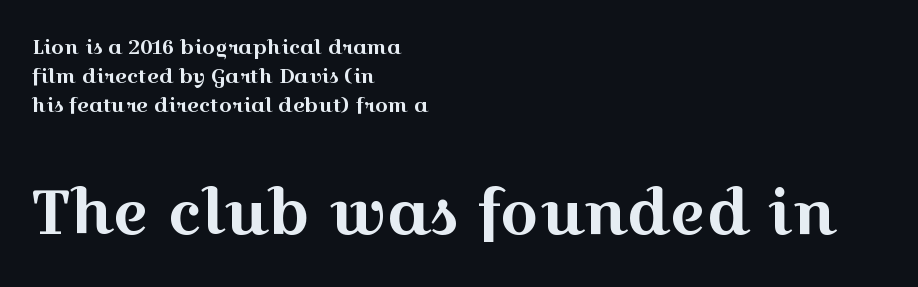
Small over large — that's the arrangement of the two blocks here. Every stem runs plumb, perpendicular to the baseline. Font category for this specimen: serif. A typesetter would call this proportional, since set widths differ per character.
